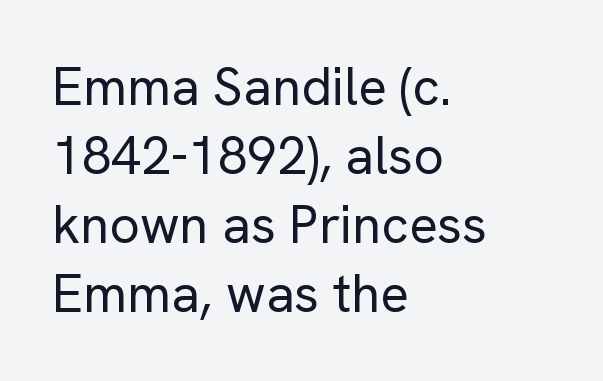
The image shows 53 px regular-weight sans-serif type, upright; set left-aligned, normal line spacing (1.3x), normal letter spacing, not underlined; low stroke contrast and a medium x-height.
